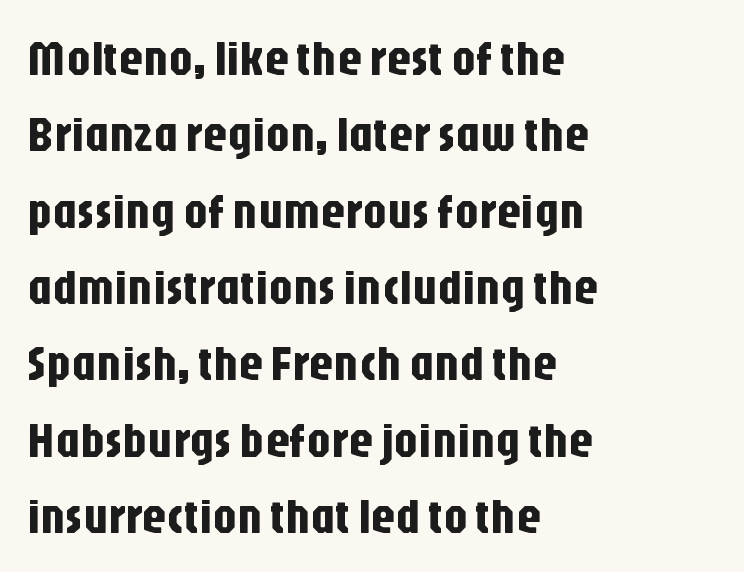
{"serif": "no", "italic": "no", "width": "condensed", "stroke_contrast": "low", "x_height": "large", "monospaced": "no", "underline": "no", "align": "left", "line_spacing": "normal", "line_spacing_ratio": 1.59, "letter_spacing": "normal", "letter_spacing_em": 0.0, "glyph_px": 48}
